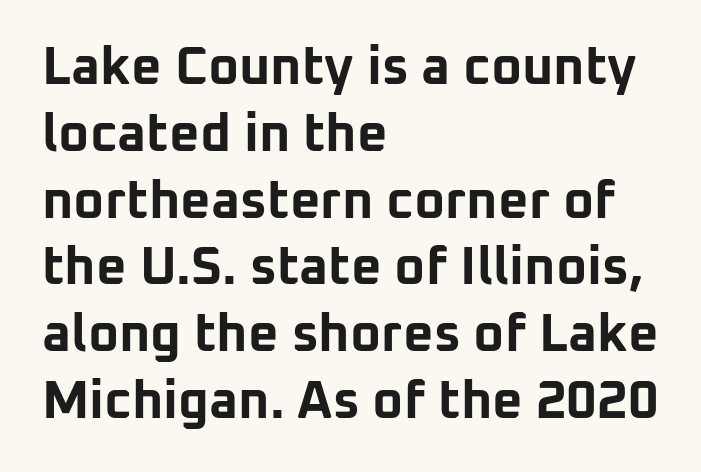
{"serif": "no", "italic": "no", "bold": "yes", "weight": "bold", "width": "normal", "stroke_contrast": "low", "x_height": "medium", "monospaced": "no", "underline": "no", "align": "left", "line_spacing": "normal", "line_spacing_ratio": 1.26, "letter_spacing": "normal", "letter_spacing_em": 0.0, "glyph_px": 53}
